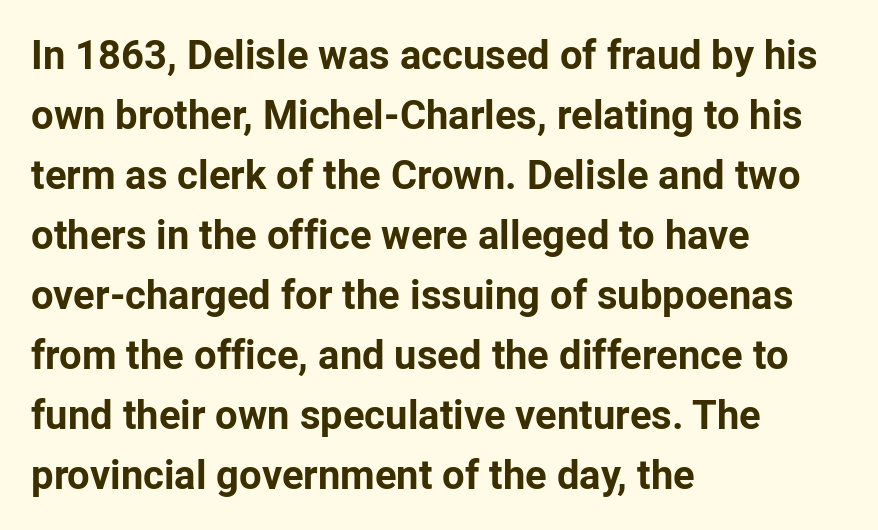
The image shows 40 px bold sans-serif type, upright; set left-aligned, normal line spacing (1.5x), normal letter spacing, not underlined; low stroke contrast and a medium x-height.
